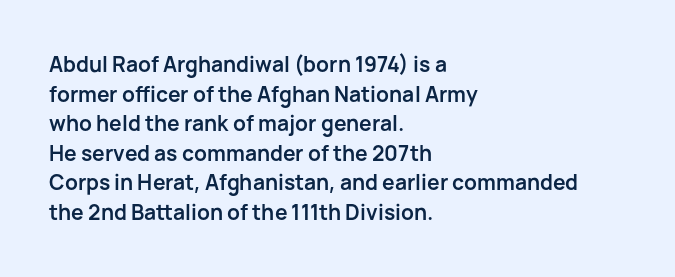
Q: Is the text bold? A: Yes.
Q: Is the text italic (slanted)? A: No, it is upright.
Q: Is the text underlined? A: No.
Q: How is the paragraph aligned? A: Left-aligned.
Q: Is the spacing between letters normal or unusually wide? A: Normal.
Q: Is the spacing between lines tight, normal or loose? A: Normal.
